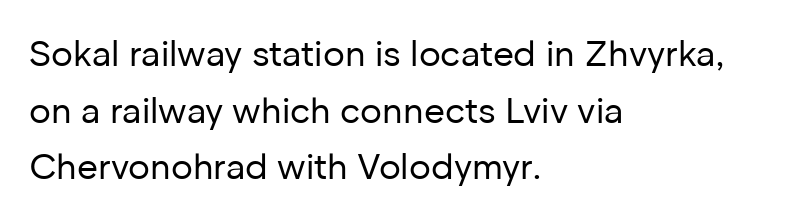
The image shows 36 px regular-weight sans-serif type, upright; set left-aligned, normal line spacing (1.57x), normal letter spacing, not underlined; low stroke contrast and a medium x-height.
